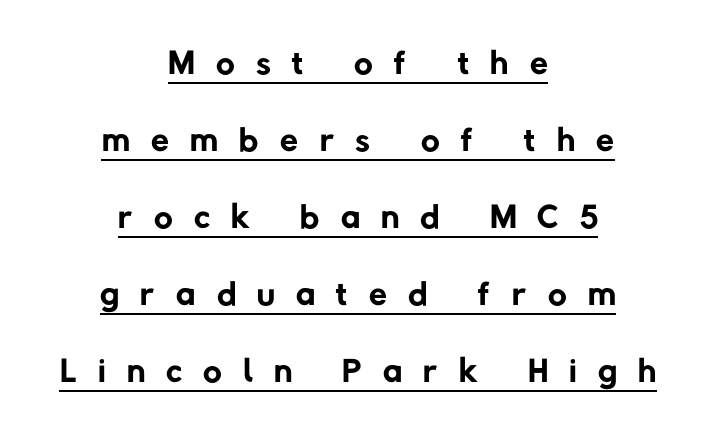
Is this a fixed-width face? No — the glyphs have proportional, varying widths. The lines sit at an ordinary, default distance from one another. Loose tracking; the words dissolve into strings of separated letters. The glyphs are accompanied by a horizontal stroke just below them. A centered setting, common on invitations and titles, is used for this passage.
